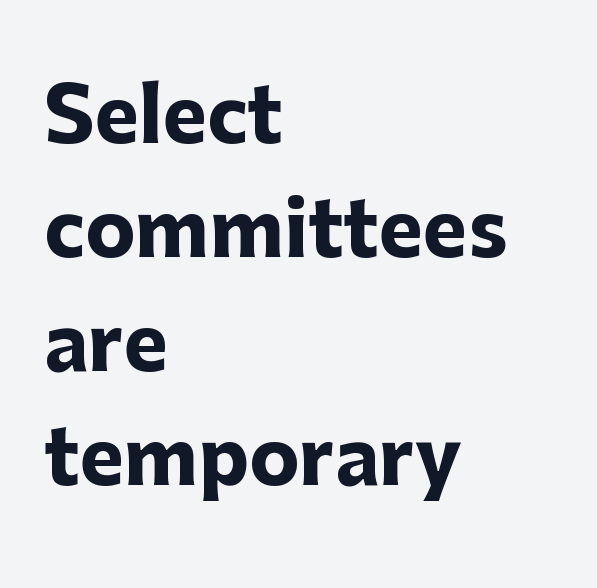
{"serif": "no", "italic": "no", "bold": "yes", "weight": "heavy", "width": "normal", "stroke_contrast": "low", "x_height": "medium", "monospaced": "no", "underline": "no", "align": "left", "line_spacing": "normal", "line_spacing_ratio": 1.52, "letter_spacing": "normal", "letter_spacing_em": 0.0, "glyph_px": 75}
